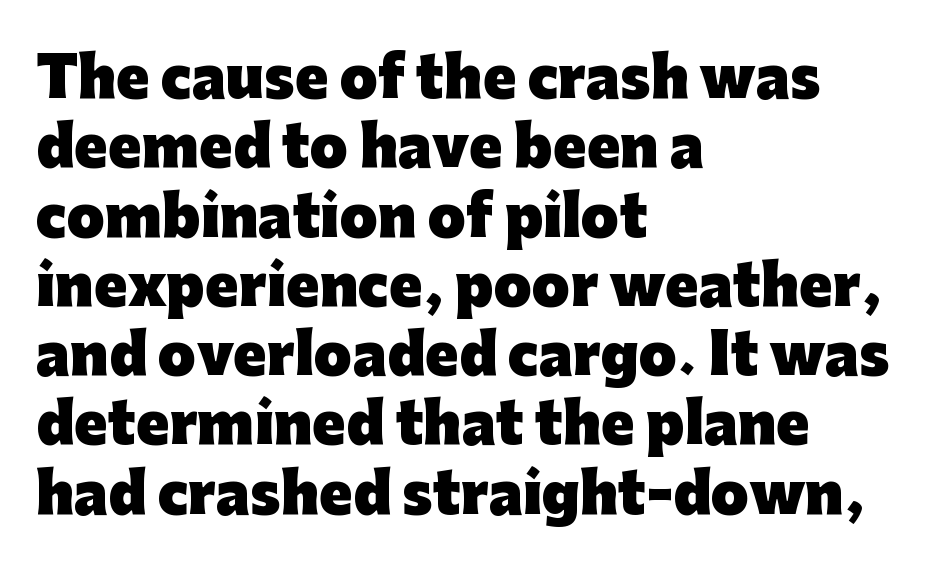
Q: Is the text bold? A: Yes.
Q: Is the text italic (slanted)? A: No, it is upright.
Q: Is the typeface a serif or a sans-serif typeface? A: Sans-serif.
Q: Is the text underlined? A: No.
Q: How is the paragraph aligned? A: Left-aligned.
Q: Is the spacing between letters normal or unusually wide? A: Normal.
Q: Is the spacing between lines tight, normal or loose? A: Normal.
Q: Width (condensed, normal, or wide)? A: Normal.
Q: Stroke contrast? A: Low.
Q: x-height? A: Medium.
Q: Monospaced? A: No.
